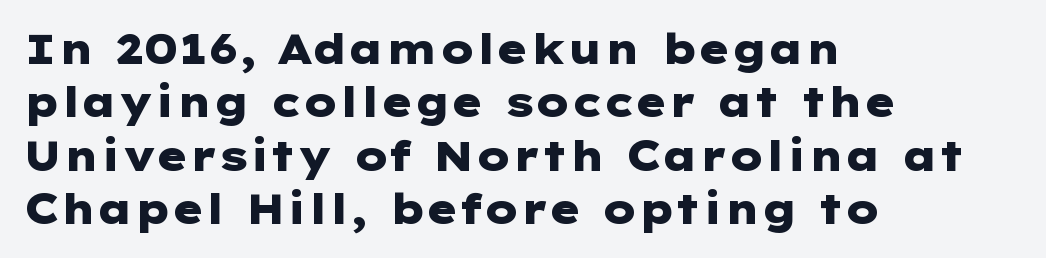
Q: Is the text bold? A: Yes.
Q: Is the text italic (slanted)? A: No, it is upright.
Q: Is the typeface a serif or a sans-serif typeface? A: Sans-serif.
Q: Is the text underlined? A: No.
Q: How is the paragraph aligned? A: Left-aligned.
Q: Is the spacing between letters normal or unusually wide? A: Normal.
Q: Is the spacing between lines tight, normal or loose? A: Normal.
Q: Width (condensed, normal, or wide)? A: Wide.
Q: Stroke contrast? A: Low.
Q: x-height? A: Medium.
